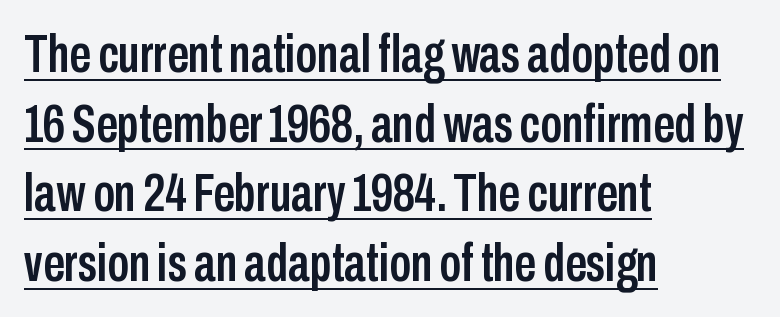
Q: Is the text italic (slanted)? A: No, it is upright.
Q: Is the typeface a serif or a sans-serif typeface? A: Sans-serif.
Q: Is the text underlined? A: Yes.
Q: How is the paragraph aligned? A: Left-aligned.
Q: Is the spacing between letters normal or unusually wide? A: Normal.
Q: Is the spacing between lines tight, normal or loose? A: Normal.
Q: Width (condensed, normal, or wide)? A: Condensed.
Q: Stroke contrast? A: Low.
Q: x-height? A: Medium.
Q: Monospaced? A: No.
